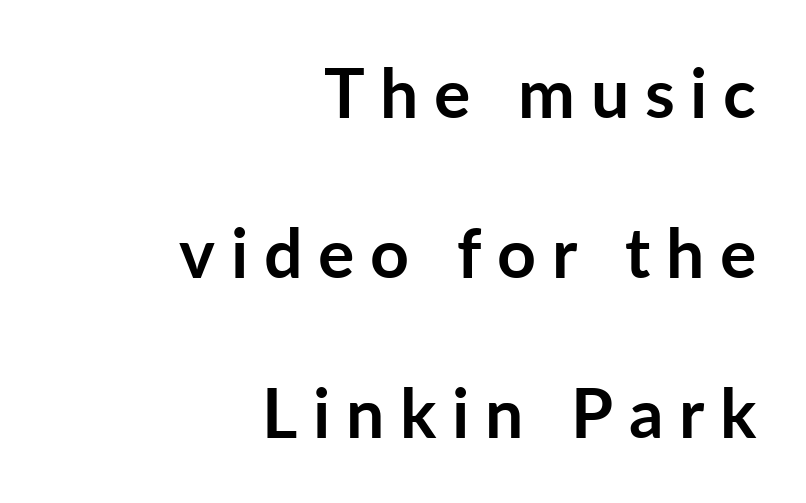
What kind of face is this? One without serifs — a sans. In terms of weight, the rendering is a true, heavy bold. The tracking jumps out immediately: characters are airy and widely separated. These lines are rendered in a variable-pitch font.
